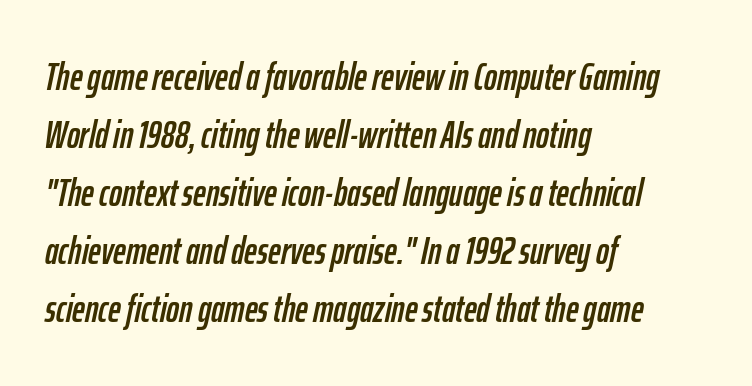
{"italic": "yes", "lean": "right", "slant_degrees": 12, "width": "condensed", "stroke_contrast": "low", "x_height": "medium", "monospaced": "no", "underline": "no", "align": "left", "line_spacing": "normal", "line_spacing_ratio": 1.49, "letter_spacing": "normal", "letter_spacing_em": 0.0, "glyph_px": 39}
